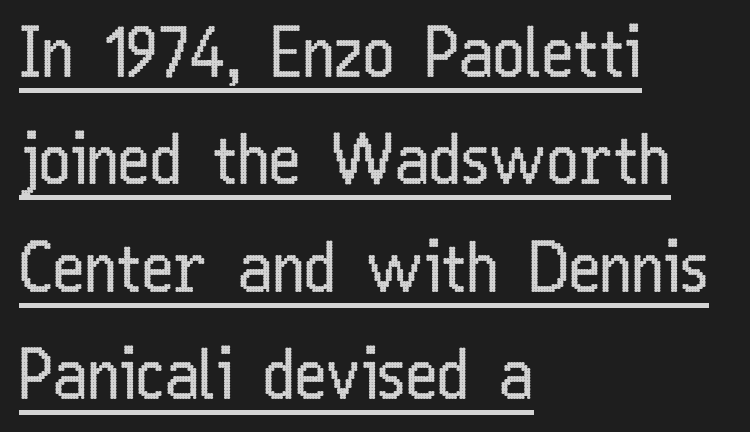
{"serif": "no", "italic": "no", "bold": "no", "weight": "regular", "width": "condensed", "stroke_contrast": "low", "x_height": "medium", "monospaced": "no", "underline": "yes", "align": "left", "line_spacing": "normal", "line_spacing_ratio": 1.58, "letter_spacing": "normal", "letter_spacing_em": 0.0, "glyph_px": 68}
